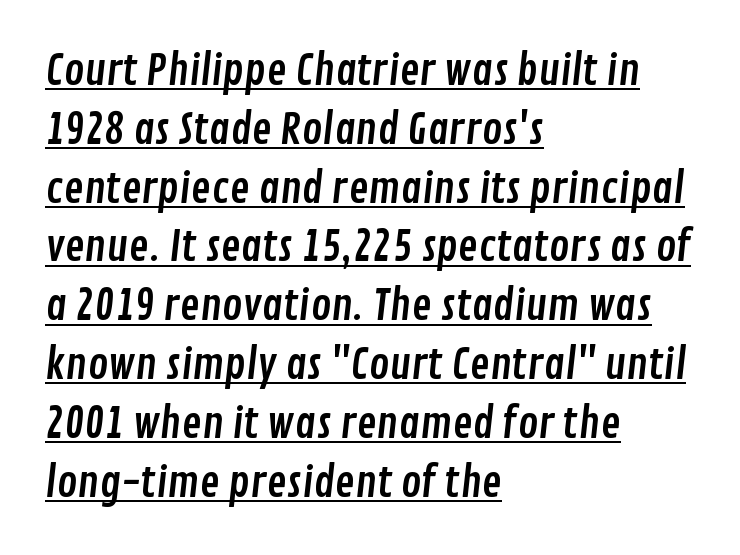
The image shows 42 px condensed sans-serif type; set left-aligned, normal line spacing (1.4x), normal letter spacing, underlined; low stroke contrast and a medium x-height.
